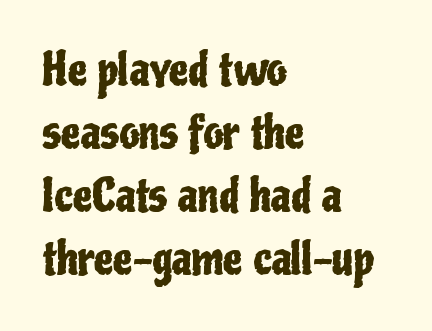
The image shows 44 px condensed sans-serif type, upright; set left-aligned, normal line spacing (1.43x), normal letter spacing, not underlined; low stroke contrast and a medium x-height.
